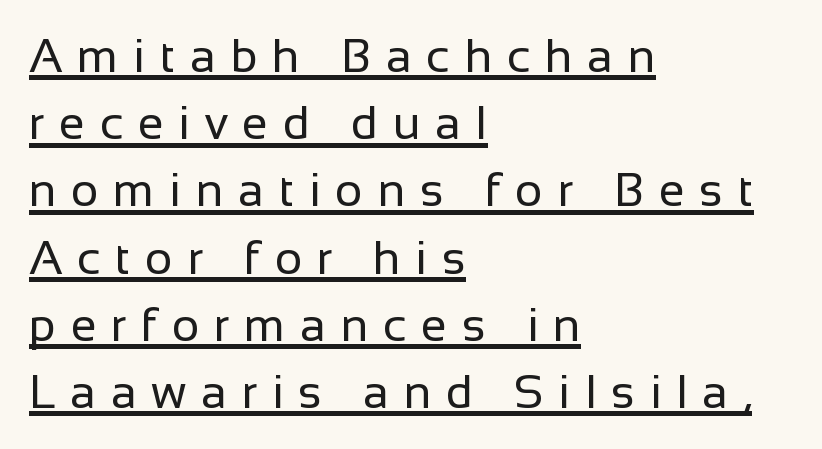
{"serif": "no", "italic": "no", "bold": "no", "weight": "regular", "width": "normal", "stroke_contrast": "low", "x_height": "medium", "monospaced": "no", "underline": "yes", "align": "left", "line_spacing": "normal", "line_spacing_ratio": 1.43, "letter_spacing": "wide", "letter_spacing_em": 0.31, "glyph_px": 47}
